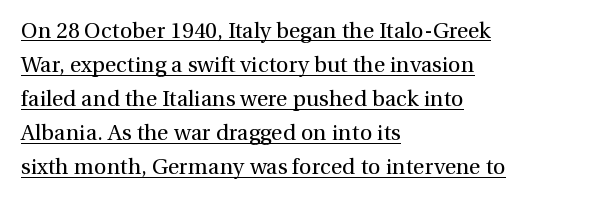
Q: Is the text bold? A: No.
Q: Is the text italic (slanted)? A: No, it is upright.
Q: Is the text underlined? A: Yes.
Q: How is the paragraph aligned? A: Left-aligned.
Q: Is the spacing between letters normal or unusually wide? A: Normal.
Q: Is the spacing between lines tight, normal or loose? A: Normal.
